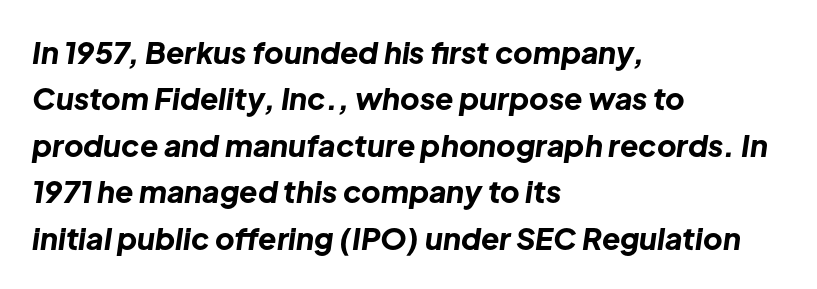
The image shows 30 px bold type, italic (leaning right); set left-aligned, normal line spacing (1.55x), normal letter spacing, not underlined; low stroke contrast and a medium x-height.
